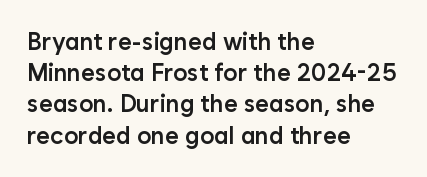
Q: Is the text bold? A: Semi-bold.
Q: Is the text italic (slanted)? A: No, it is upright.
Q: Is the text underlined? A: No.
Q: How is the paragraph aligned? A: Left-aligned.
Q: Is the spacing between letters normal or unusually wide? A: Normal.
Q: Is the spacing between lines tight, normal or loose? A: Normal.
